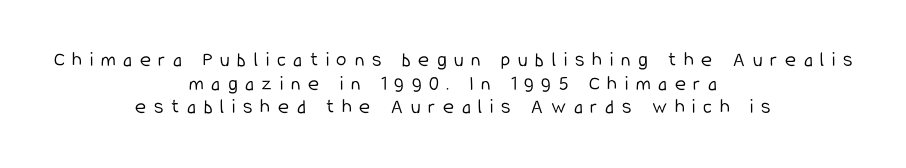
Q: Is the text bold? A: No.
Q: Is the text italic (slanted)? A: No, it is upright.
Q: Is the text underlined? A: No.
Q: How is the paragraph aligned? A: Centered.
Q: Is the spacing between letters normal or unusually wide? A: Unusually wide.
Q: Is the spacing between lines tight, normal or loose? A: Tight.
